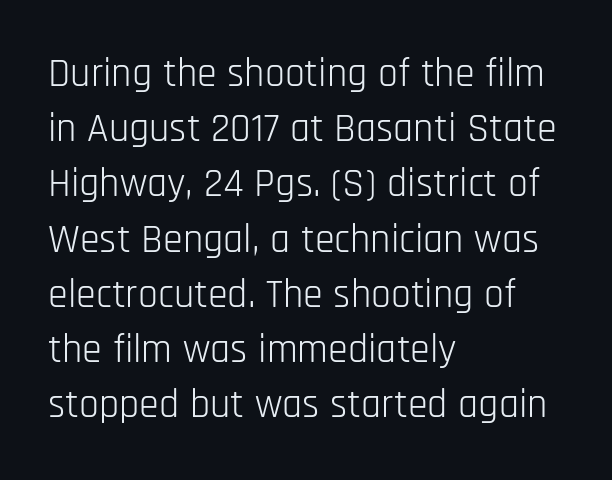
{"serif": "no", "italic": "no", "bold": "no", "weight": "light", "width": "condensed", "stroke_contrast": "low", "x_height": "large", "monospaced": "no", "underline": "no", "align": "left", "line_spacing": "normal", "line_spacing_ratio": 1.38, "letter_spacing": "normal", "letter_spacing_em": 0.0, "glyph_px": 40}
